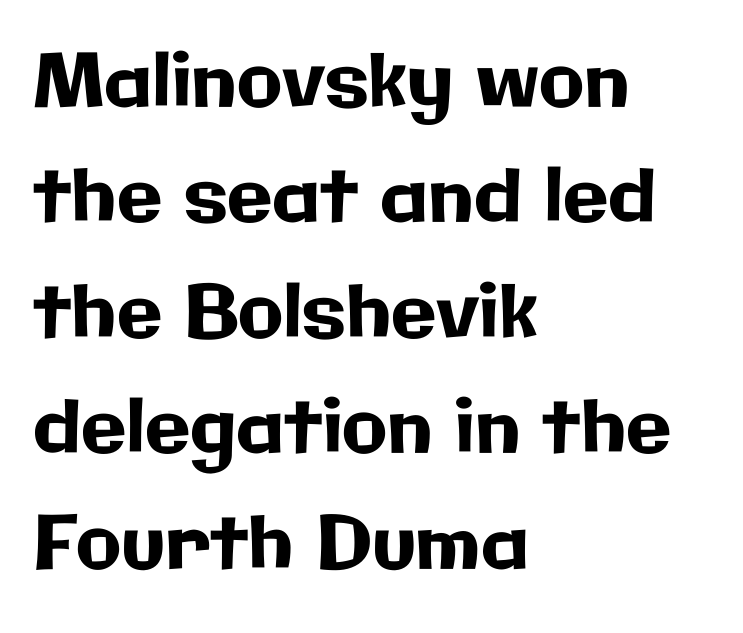
The image shows 74 px sans-serif type, upright; set left-aligned, normal line spacing (1.56x), normal letter spacing, not underlined; low stroke contrast and a medium x-height.
